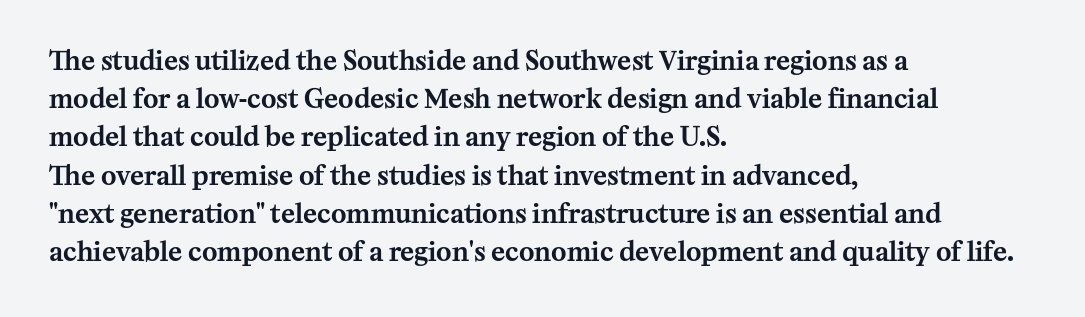
Q: Is the text italic (slanted)? A: No, it is upright.
Q: Is the text underlined? A: No.
Q: How is the paragraph aligned? A: Left-aligned.
Q: Is the spacing between letters normal or unusually wide? A: Normal.
Q: Is the spacing between lines tight, normal or loose? A: Normal.
